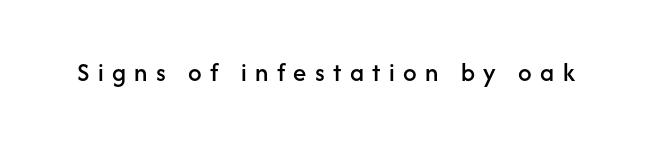
The line texture is sparse and dotted thanks to wide tracking. Clear beneath every line of the passage. In terms of posture, this sample is upright.
